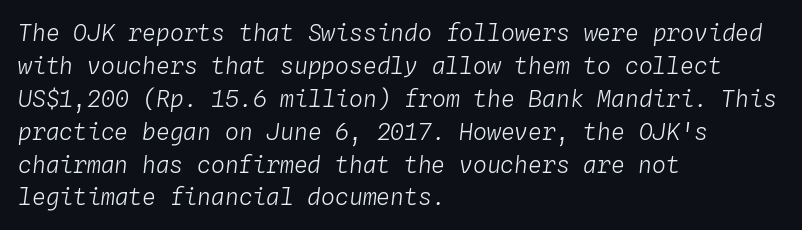
Q: Is the text bold? A: No.
Q: Is the text italic (slanted)? A: Yes, it leans right by about 4 degrees.
Q: Is the text underlined? A: No.
Q: How is the paragraph aligned? A: Left-aligned.
Q: Is the spacing between letters normal or unusually wide? A: Normal.
Q: Is the spacing between lines tight, normal or loose? A: Normal.
